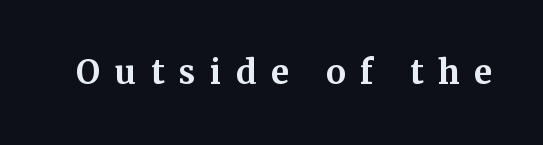
The passage shown has open, widely tracked lettering throughout. You can tell it's not italic because the verticals are truly vertical. Any mark beneath the type? The region is blank. Unlike a clean sans, this face finishes its strokes with serifs. The passage shown is typed in a proportional face where columns would drift. The font is running at its bold setting.
